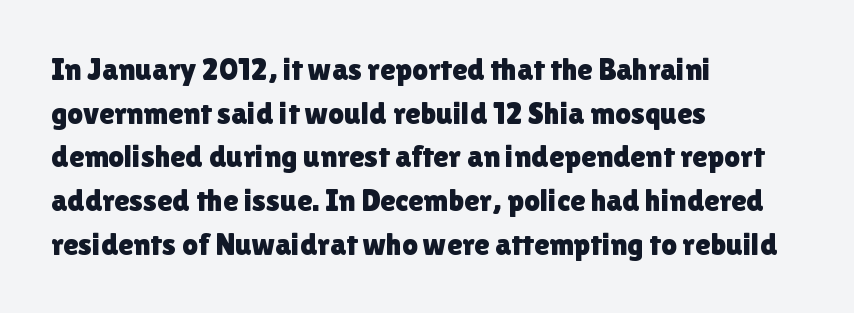
The image shows 31 px sans-serif type, upright; set left-aligned, normal line spacing (1.41x), normal letter spacing, not underlined; a medium x-height.
